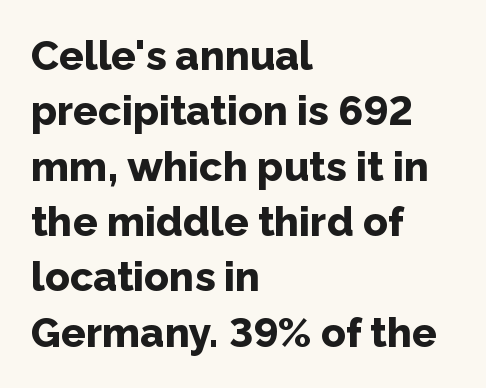
Q: Is the text bold? A: Yes.
Q: Is the text italic (slanted)? A: No, it is upright.
Q: Is the typeface a serif or a sans-serif typeface? A: Sans-serif.
Q: Is the text underlined? A: No.
Q: How is the paragraph aligned? A: Left-aligned.
Q: Is the spacing between letters normal or unusually wide? A: Normal.
Q: Is the spacing between lines tight, normal or loose? A: Normal.
Q: Width (condensed, normal, or wide)? A: Normal.
Q: Stroke contrast? A: Low.
Q: x-height? A: Medium.
Q: Monospaced? A: No.
